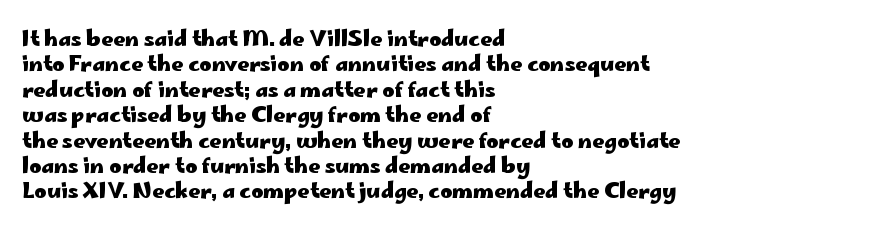
The gaps between neighbouring characters are ordinary and unremarkable. Heavy, bold letterforms. Posture: straight, roman, zero tilt. Caption: multi-line text, flush left, ragged right. Clear beneath every line of the passage.
